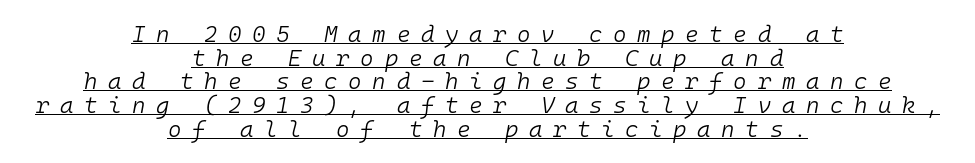
In terms of letterspacing, this is a distinctly airy, spread setting. The passage shown leans; its letterforms are oblique. Underlining? Definitely there. How would I describe the line gaps? Narrow and economical.
